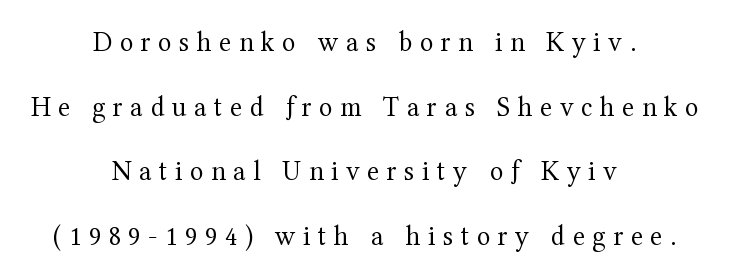
Plain, unruled lines of type. Tall strokes in this sample are plumb rather than angled. The letterforms stand isolated, each surrounded by extra space. Weight class: somewhere from thin through regular. Are there feet on the stems? There are — it's a serif.
